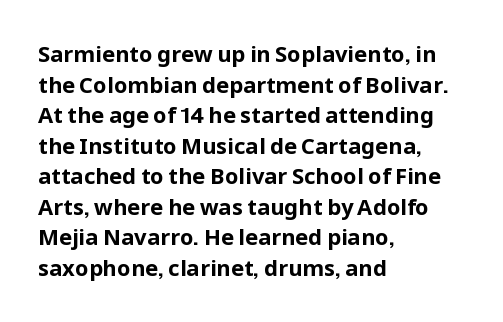
If you drew a line through each stem, it would be perfectly vertical. A normal amount of white space separates one row of letters from the next. Unmarked baselines from the first word to the last. Pretty heavy lettering here — definitely bold. The paragraph has a hard left edge and a soft right edge. These lines keep a tight, regular rhythm from letter to letter.
